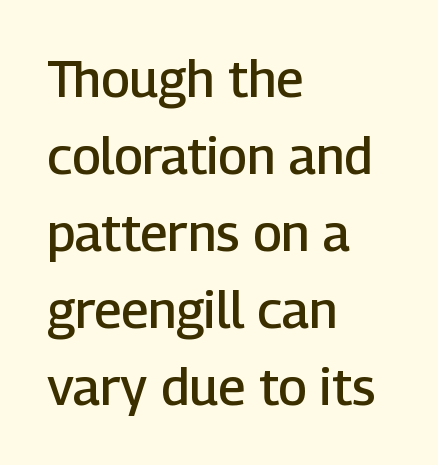
Q: Is the text bold? A: Semi-bold.
Q: Is the text italic (slanted)? A: No, it is upright.
Q: Is the typeface a serif or a sans-serif typeface? A: Sans-serif.
Q: Is the text underlined? A: No.
Q: How is the paragraph aligned? A: Left-aligned.
Q: Is the spacing between letters normal or unusually wide? A: Normal.
Q: Is the spacing between lines tight, normal or loose? A: Normal.
Q: Width (condensed, normal, or wide)? A: Normal.
Q: Stroke contrast? A: Low.
Q: x-height? A: Medium.
Q: Monospaced? A: No.
